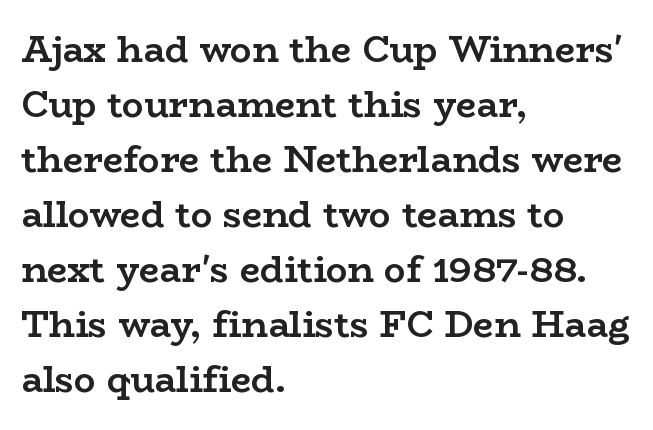
The image shows 36 px semibold, wide serif type, upright; set left-aligned, normal line spacing (1.53x), normal letter spacing, not underlined; low stroke contrast and a medium x-height.
